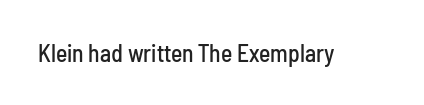
Q: Is the text italic (slanted)? A: No, it is upright.
Q: Is the text underlined? A: No.
Q: Is the spacing between letters normal or unusually wide? A: Normal.
